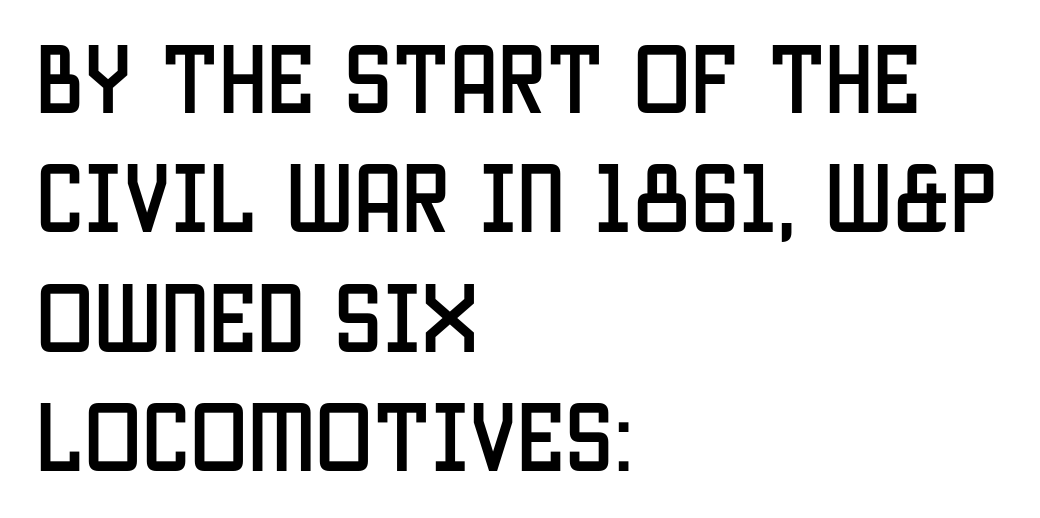
{"serif": "no", "italic": "no", "width": "condensed", "stroke_contrast": "low", "x_height": "large", "monospaced": "no", "underline": "no", "align": "left", "line_spacing": "normal", "line_spacing_ratio": 1.55, "letter_spacing": "normal", "letter_spacing_em": 0.0, "glyph_px": 77}
